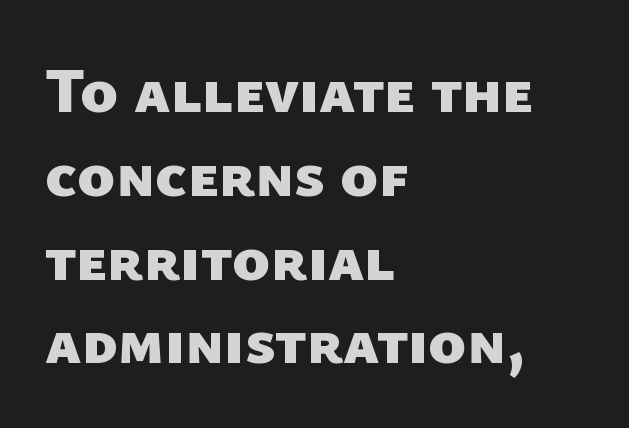
The string is rendered with underlining switched off. The ragged edge is on the right, which tells us the setting is flush left. You'd pick this weight for a headline — it's a proper bold. You could call the tracking neutral — neither tight nor loose. Regular leading. Character widths vary here, with narrow letters taking less room than wide ones.
